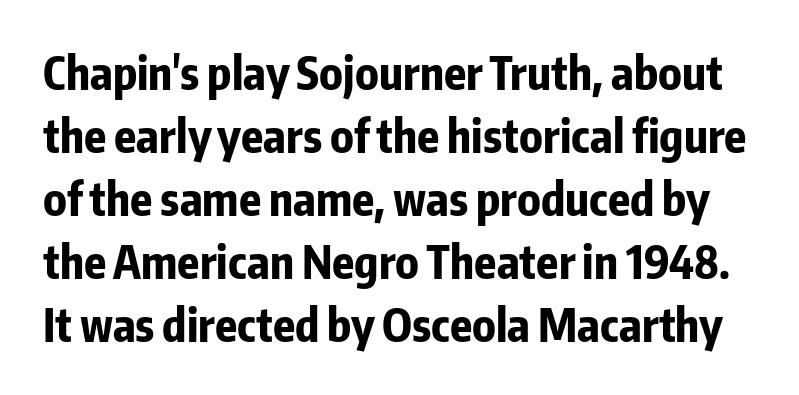
Caption: bold face, heavy strokes. Every stem runs plumb, perpendicular to the baseline. The face used here is a sans, in the tradition of grotesques and geometrics. Honestly, the letter spacing is just normal — you wouldn't notice it. Looks like regular typesetting: each glyph gets only the width it needs.
